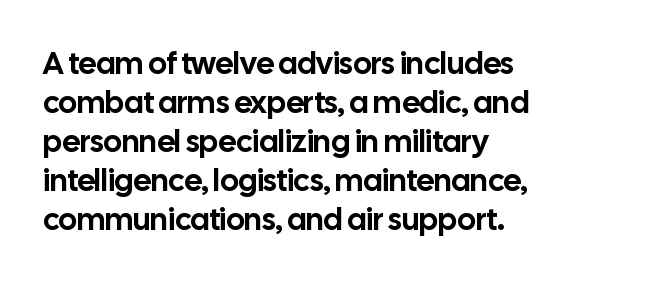
{"serif": "no", "italic": "no", "width": "normal", "stroke_contrast": "low", "x_height": "medium", "monospaced": "no", "underline": "no", "align": "left", "line_spacing": "normal", "line_spacing_ratio": 1.26, "letter_spacing": "normal", "letter_spacing_em": 0.0, "glyph_px": 31}
